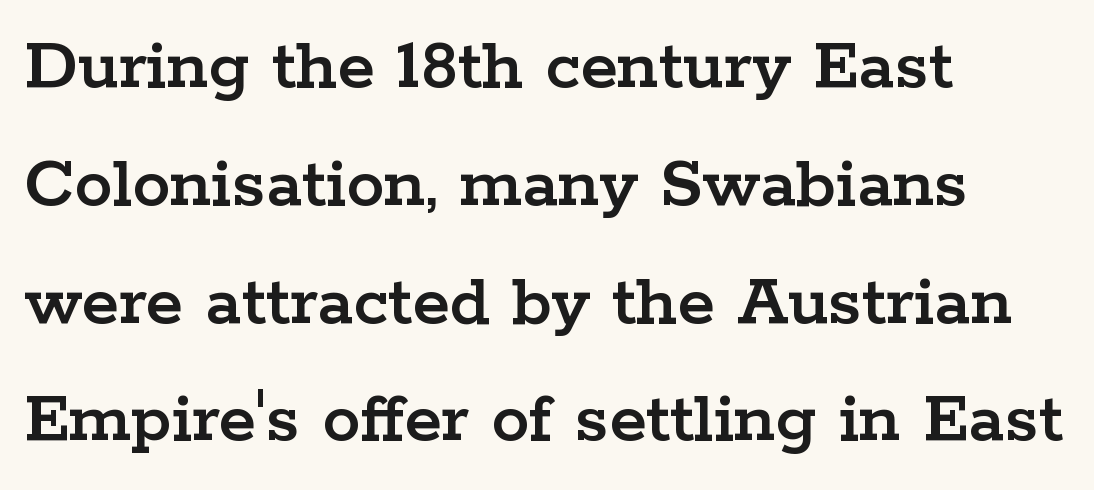
{"serif": "yes", "italic": "no", "width": "wide", "stroke_contrast": "low", "x_height": "medium", "monospaced": "no", "underline": "no", "align": "left", "line_spacing": "normal", "line_spacing_ratio": 1.55, "letter_spacing": "normal", "letter_spacing_em": 0.0, "glyph_px": 76}
